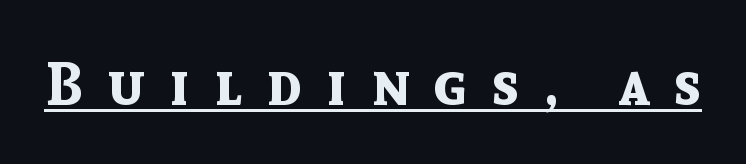
{"serif": "no", "italic": "no", "bold": "yes", "weight": "bold", "width": "normal", "x_height": "medium", "monospaced": "no", "underline": "yes", "letter_spacing": "wide", "letter_spacing_em": 0.41, "glyph_px": 60}
